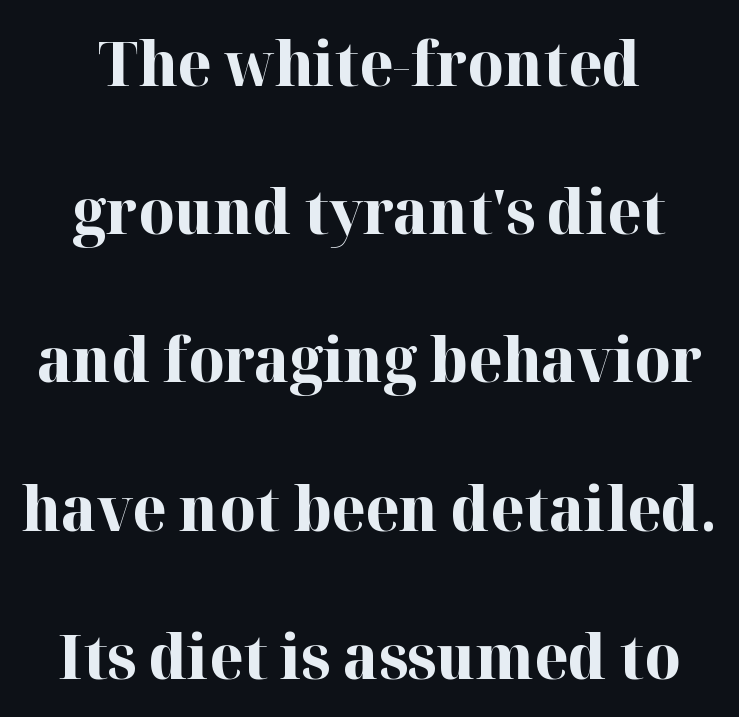
The face used here has the dense, thick strokes of a bold. The passage shown is typed in a proportional face where columns would drift. The gap between lines stays unmarked. This sample is center-justified, so both line endings float freely.
